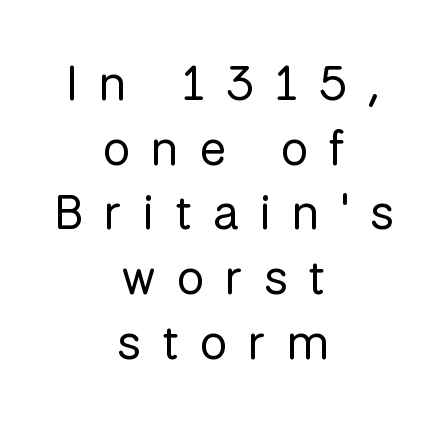
Think standard paragraph weight, or any step lighter than that. Underline: absent. No feet cap the strokes, marking this as sans-serif type. Normally led — the rows are evenly, conventionally spaced. Rendered with straight, roman letterforms.
